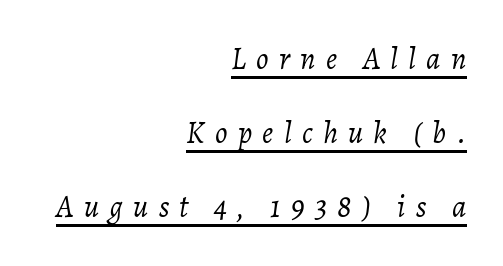
The face used here is proportionally spaced, like ordinary book or web type. Line spacing here is loose. Weight: regular or lighter. The paragraph has a hard right edge and a soft left edge.
